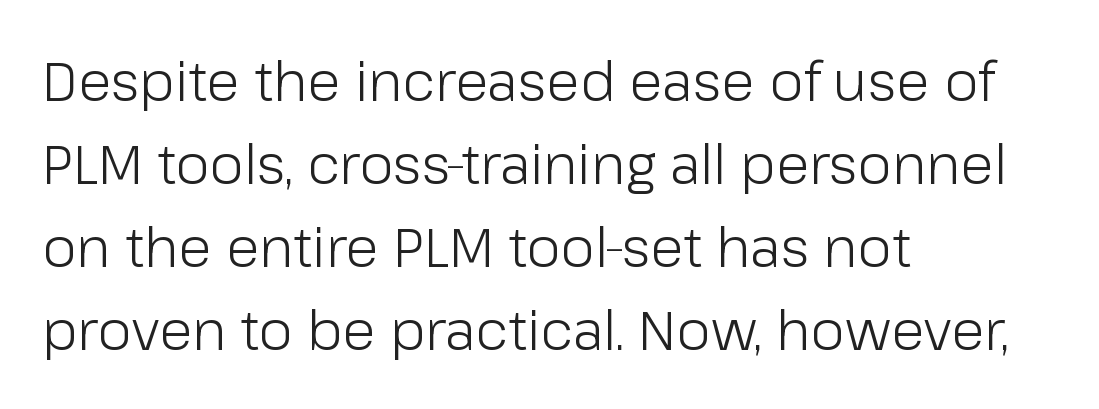
Between one letter and the next there's only the usual sliver of space. Think of a printed novel: that variable character pitch is what you see here. This sample keeps an unexceptional amount of space between lines. Regarding serifs, this sample does without them. These lines are set flush left with a ragged right edge. Descender tails drop into unmarked territory.
